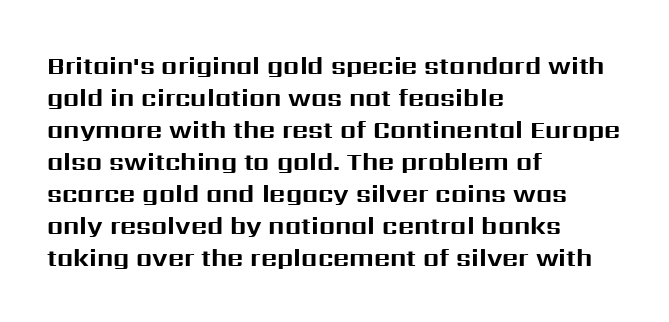
The image shows 25 px bold type, upright; set left-aligned, normal line spacing (1.28x), normal letter spacing, not underlined.
